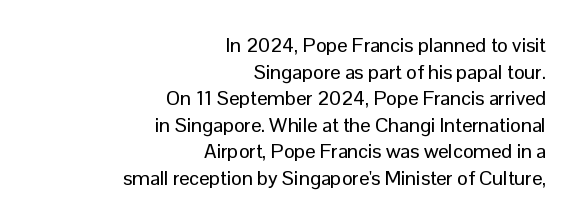
{"italic": "no", "underline": "no", "align": "right", "line_spacing": "normal", "line_spacing_ratio": 1.33, "letter_spacing": "normal", "letter_spacing_em": 0.0, "glyph_px": 20}
